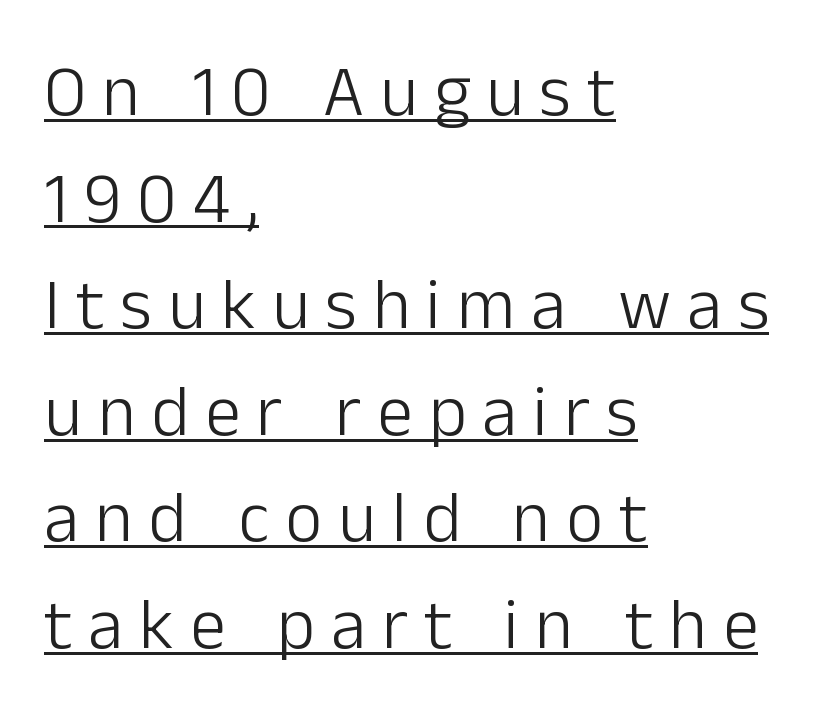
No chunkiness to these letters — they're not bold. In terms of posture, this sample is upright. A student would call this left alignment; a typographer would say flush left, rag right. A baseline rule has been typeset under these characters. Font category for this specimen: sans-serif. This block has exactly the height ordinary leading produces.
